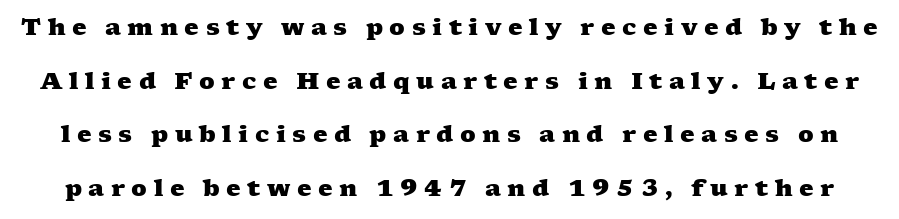
The image shows 23 px bold type; set loose line spacing (2.33x), unusually wide letter spacing (+0.28 em), not underlined.
